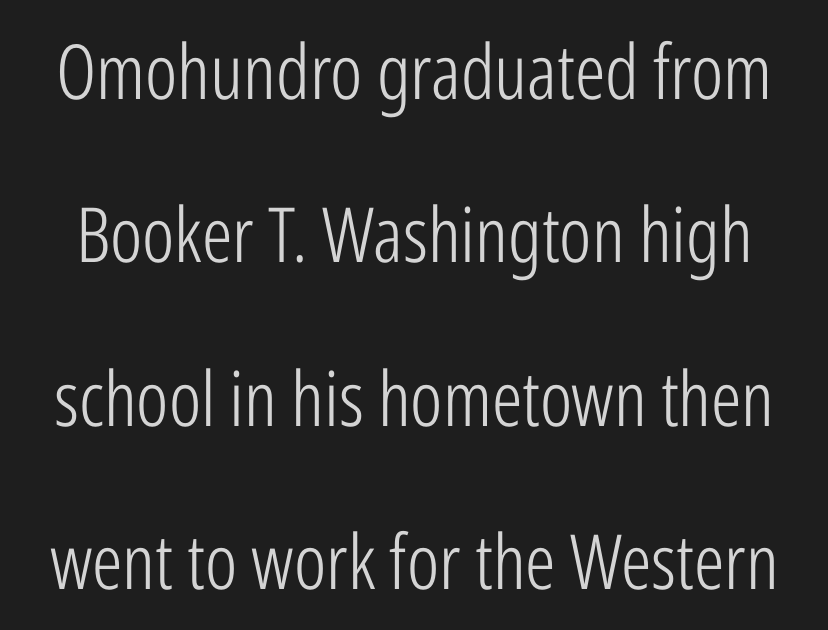
The image shows 76 px light, condensed sans-serif type, upright; set loose line spacing (2.15x), normal letter spacing, not underlined; low stroke contrast and a medium x-height.
